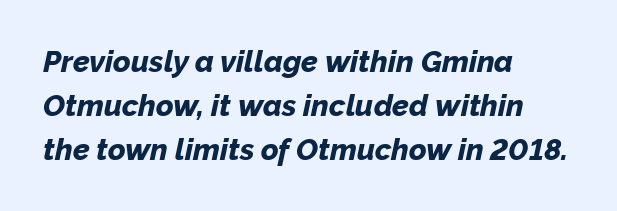
Vertical spacing — default. This rendering leaves character spacing at its baseline value. Think of a printed novel: that variable character pitch is what you see here. All the whitespace from short lines collects on the right. The letters are bold, with thick, heavy strokes.
